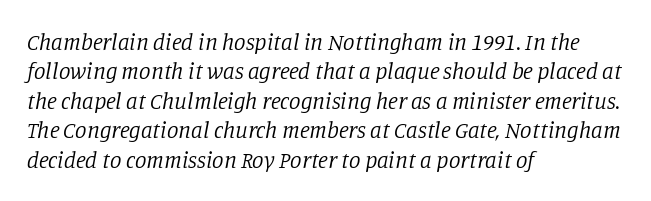
Q: Is the text bold? A: No.
Q: Is the text italic (slanted)? A: Yes, it leans right by about 11 degrees.
Q: Is the text underlined? A: No.
Q: How is the paragraph aligned? A: Left-aligned.
Q: Is the spacing between letters normal or unusually wide? A: Normal.
Q: Is the spacing between lines tight, normal or loose? A: Normal.
